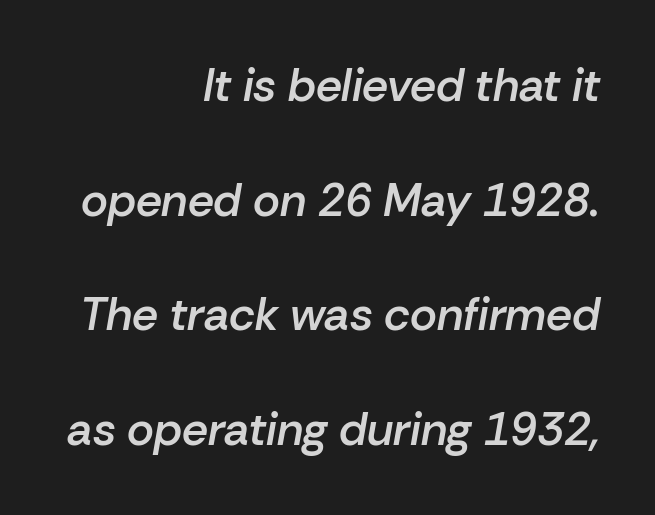
{"italic": "yes", "lean": "right", "slant_degrees": 10, "bold": "semi", "weight": "semibold", "width": "normal", "stroke_contrast": "low", "x_height": "medium", "monospaced": "no", "underline": "no", "align": "right", "line_spacing": "loose", "line_spacing_ratio": 2.49, "letter_spacing": "normal", "letter_spacing_em": 0.0, "glyph_px": 46}
